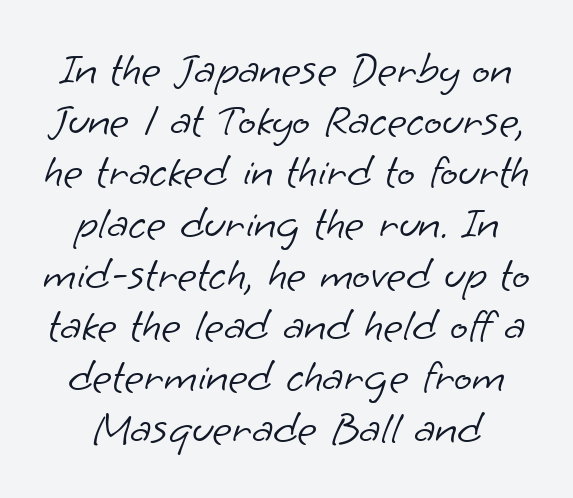
Q: Is the text bold? A: No.
Q: Is the typeface a serif or a sans-serif typeface? A: Sans-serif.
Q: Is the text underlined? A: No.
Q: Is the spacing between letters normal or unusually wide? A: Normal.
Q: Is the spacing between lines tight, normal or loose? A: Tight.
Q: Width (condensed, normal, or wide)? A: Normal.
Q: Stroke contrast? A: Low.
Q: x-height? A: Small.
Q: Monospaced? A: No.
